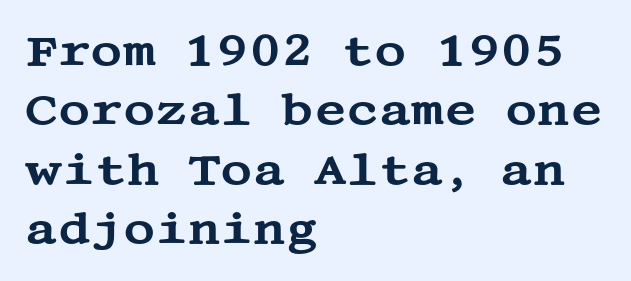
In terms of leading, this rendering sits right in the middle. Does extra space separate the letters? No, they use regular spacing. Layout note: lines flush left. The gap between lines stays unmarked. Regarding serifs, this sample has them. The font's upright variant was chosen for this text.
